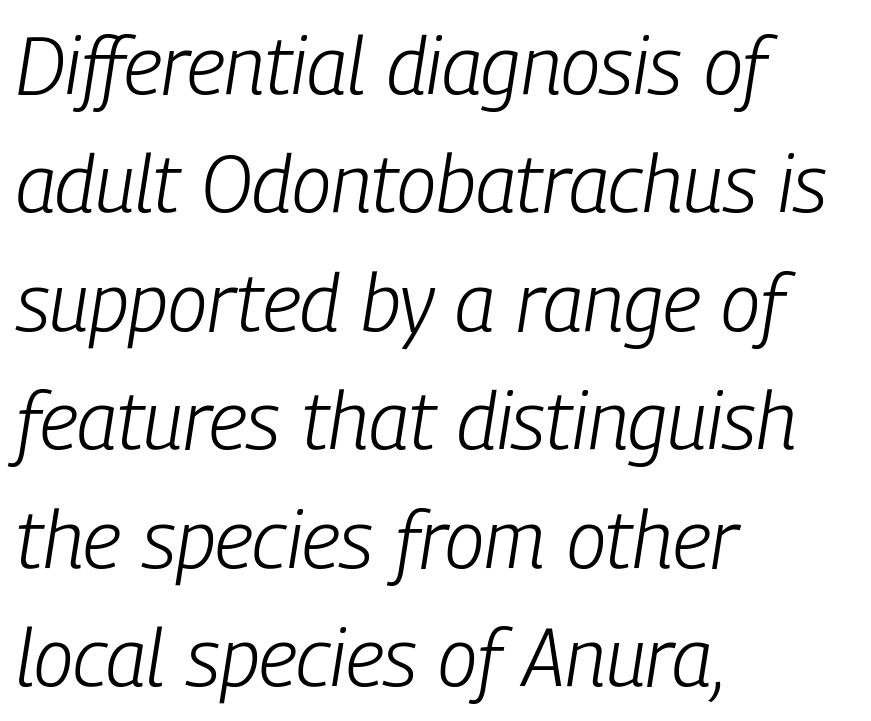
Each stroke keeps to a modest, everyday thickness or less. A classic flush-left, rag-right setting is used for this passage. Varying glyph widths throughout — classic text-font behaviour. Glyph-to-glyph distance matches everyday printed text.
